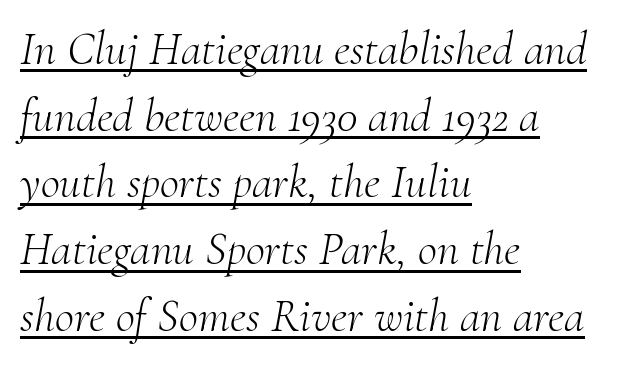
The image shows 47 px light serif type, italic (leaning right); set left-aligned, normal line spacing (1.42x), normal letter spacing, underlined; medium stroke contrast and a small x-height.
